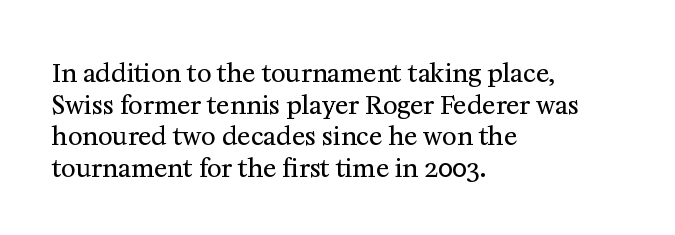
The characters are drawn with everyday or finer stroke widths. The string is rendered with underlining switched off. Leading matches the norm, producing a regular column. This sample uses plain, unmodified letter spacing.
